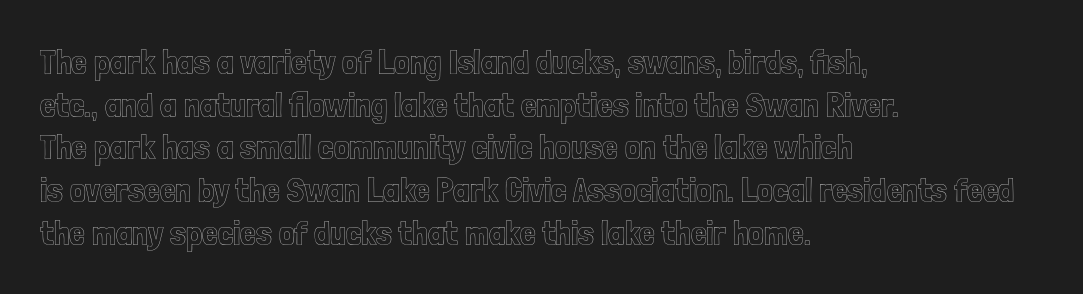
Q: Is the text italic (slanted)? A: No, it is upright.
Q: Is the text underlined? A: No.
Q: How is the paragraph aligned? A: Left-aligned.
Q: Is the spacing between letters normal or unusually wide? A: Normal.
Q: Width (condensed, normal, or wide)? A: Condensed.
Q: x-height? A: Medium.
Q: Monospaced? A: No.
